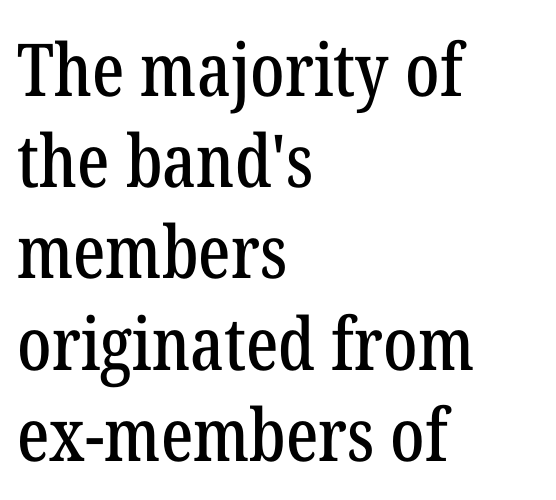
Q: Is the text italic (slanted)? A: No, it is upright.
Q: Is the typeface a serif or a sans-serif typeface? A: Serif.
Q: Is the text underlined? A: No.
Q: How is the paragraph aligned? A: Left-aligned.
Q: Is the spacing between letters normal or unusually wide? A: Normal.
Q: Is the spacing between lines tight, normal or loose? A: Normal.
Q: Width (condensed, normal, or wide)? A: Condensed.
Q: Stroke contrast? A: Low.
Q: x-height? A: Medium.
Q: Monospaced? A: No.
